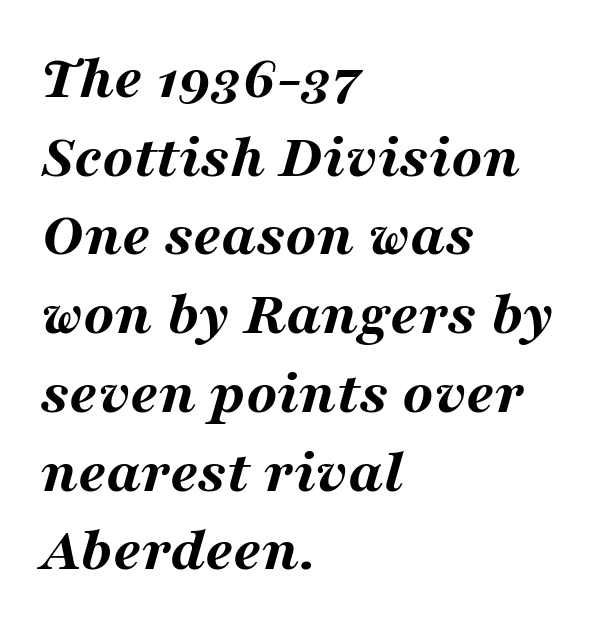
Tracking value appears to be zero — textbook default spacing. This sample uses an oblique cut, with every glyph tilted off the vertical. A bare baseline throughout the passage. Character widths vary here, with narrow letters taking less room than wide ones. What's the leading like? Ordinary, nothing unusual. The face used here has the dense, thick strokes of a bold.
